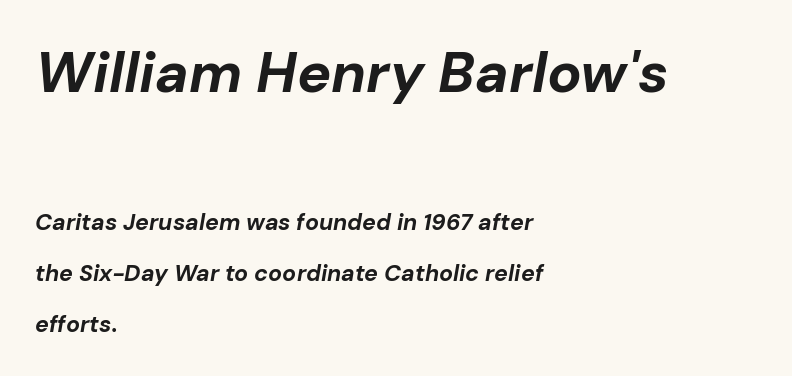
Q: Is the text bold? A: Yes.
Q: Is the text italic (slanted)? A: Yes, it leans right by about 10 degrees.
Q: Is the text underlined? A: No.
Q: How is the paragraph aligned? A: Left-aligned.
Q: Is the spacing between letters normal or unusually wide? A: Normal.
Q: Is the spacing between lines tight, normal or loose? A: Loose.
Q: Which block of text is set in a larger size, the first (top) or the second (bottom)? A: The first (top) one.
Q: Width (condensed, normal, or wide)? A: Normal.
Q: Stroke contrast? A: Low.
Q: x-height? A: Medium.
Q: Monospaced? A: No.
